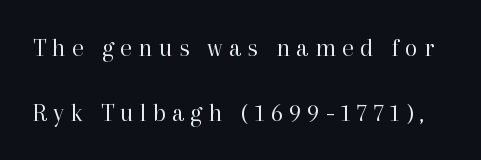
Q: Is the text bold? A: No.
Q: Is the text italic (slanted)? A: No, it is upright.
Q: Is the text underlined? A: No.
Q: Is the spacing between letters normal or unusually wide? A: Unusually wide.
Q: Is the spacing between lines tight, normal or loose? A: Loose.
